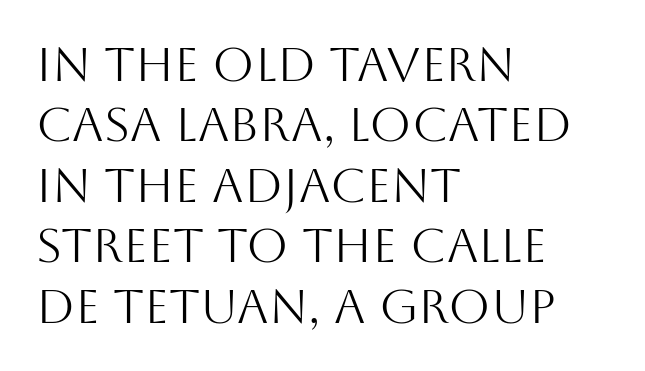
The image shows 48 px light sans-serif type, upright; set left-aligned, normal line spacing (1.26x), normal letter spacing, not underlined; medium stroke contrast and a large x-height.
